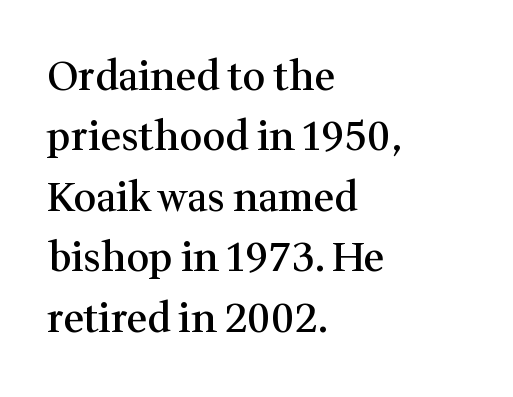
Q: Is the text bold? A: Semi-bold.
Q: Is the text italic (slanted)? A: No, it is upright.
Q: Is the typeface a serif or a sans-serif typeface? A: Serif.
Q: Is the text underlined? A: No.
Q: How is the paragraph aligned? A: Left-aligned.
Q: Is the spacing between letters normal or unusually wide? A: Normal.
Q: Is the spacing between lines tight, normal or loose? A: Normal.
Q: Width (condensed, normal, or wide)? A: Normal.
Q: Stroke contrast? A: Medium.
Q: x-height? A: Medium.
Q: Monospaced? A: No.
